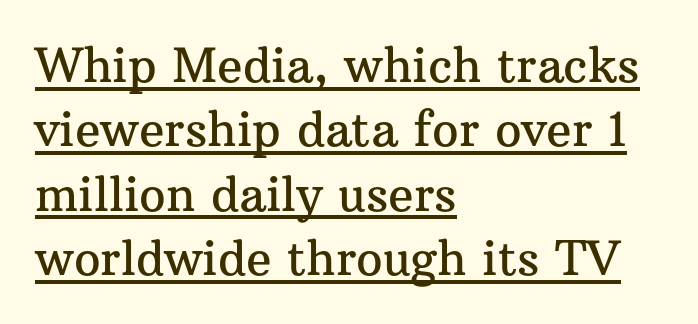
{"serif": "yes", "italic": "no", "width": "normal", "stroke_contrast": "medium", "x_height": "medium", "monospaced": "no", "underline": "yes", "align": "left", "line_spacing": "normal", "line_spacing_ratio": 1.37, "letter_spacing": "normal", "letter_spacing_em": 0.0, "glyph_px": 47}
